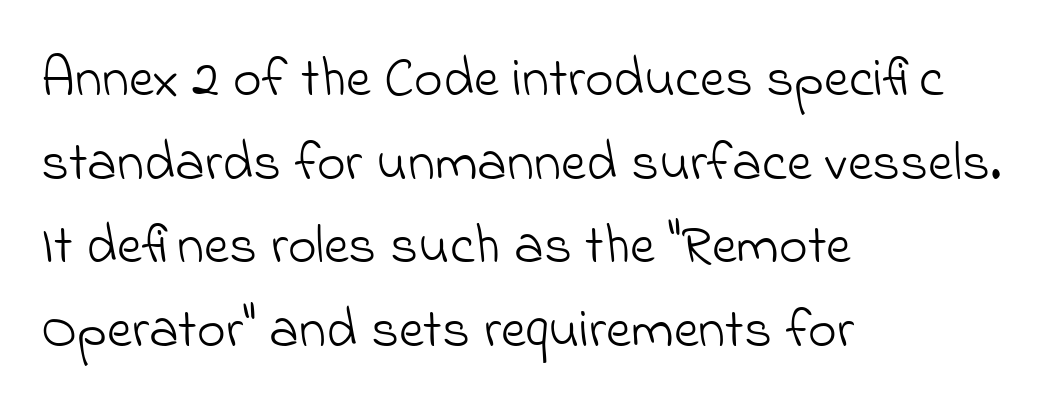
Q: Is the text bold? A: No.
Q: Is the typeface a serif or a sans-serif typeface? A: Sans-serif.
Q: Is the text underlined? A: No.
Q: How is the paragraph aligned? A: Left-aligned.
Q: Is the spacing between letters normal or unusually wide? A: Normal.
Q: Is the spacing between lines tight, normal or loose? A: Normal.
Q: Width (condensed, normal, or wide)? A: Normal.
Q: Stroke contrast? A: Low.
Q: x-height? A: Small.
Q: Monospaced? A: No.
